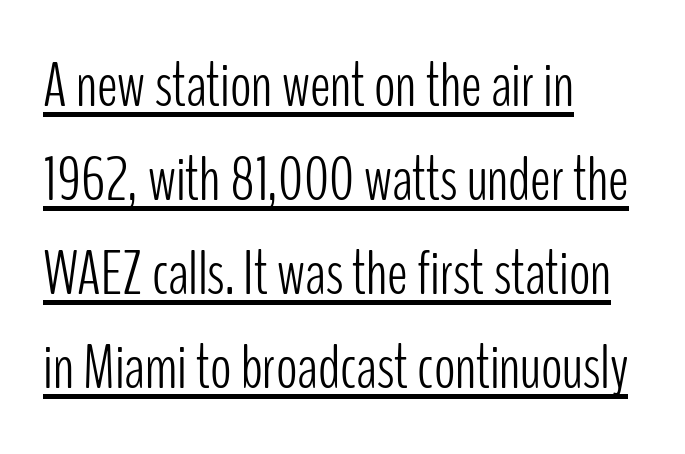
Q: Is the text bold? A: No.
Q: Is the text italic (slanted)? A: No, it is upright.
Q: Is the typeface a serif or a sans-serif typeface? A: Sans-serif.
Q: Is the text underlined? A: Yes.
Q: How is the paragraph aligned? A: Left-aligned.
Q: Is the spacing between letters normal or unusually wide? A: Normal.
Q: Is the spacing between lines tight, normal or loose? A: Normal.
Q: Width (condensed, normal, or wide)? A: Condensed.
Q: Stroke contrast? A: Low.
Q: x-height? A: Medium.
Q: Monospaced? A: No.
